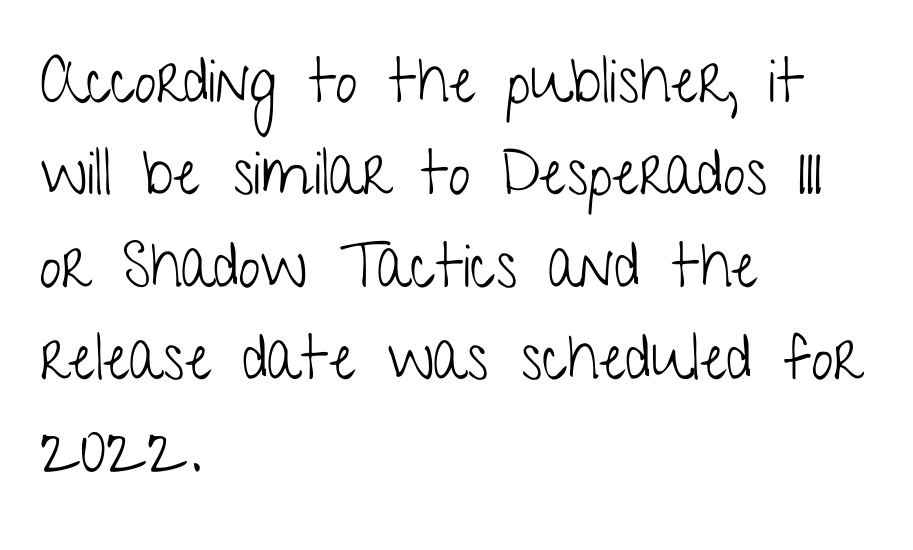
The image shows 62 px light, condensed sans-serif type, upright; set left-aligned, normal line spacing (1.49x), normal letter spacing, not underlined; low stroke contrast and a medium x-height.
